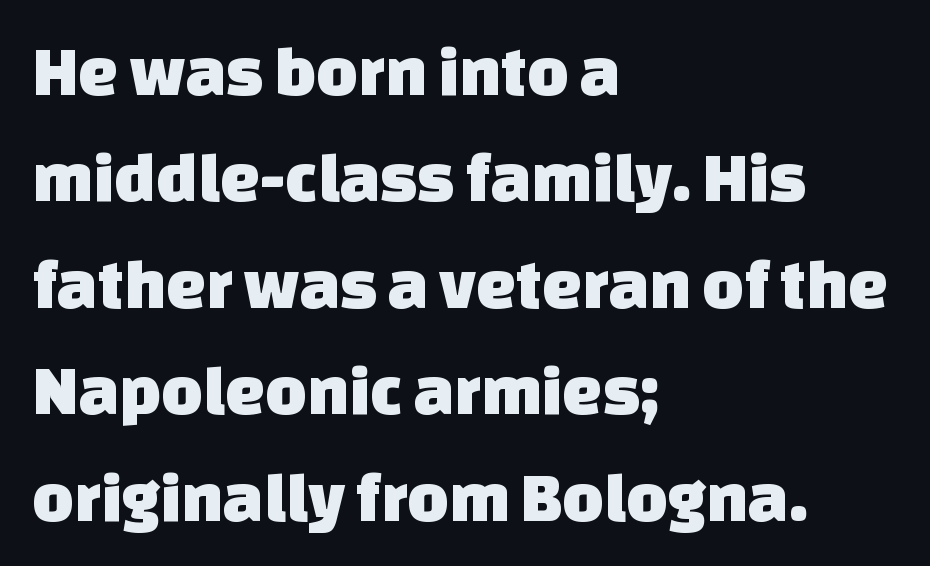
The image shows 71 px sans-serif type; set left-aligned, normal line spacing (1.5x), normal letter spacing, not underlined; low stroke contrast and a large x-height.
